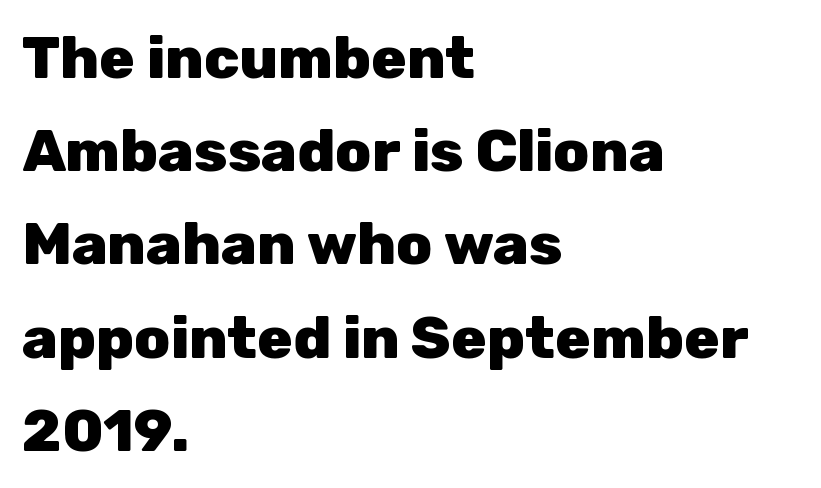
{"serif": "no", "italic": "no", "bold": "yes", "weight": "heavy", "width": "normal", "stroke_contrast": "low", "x_height": "medium", "monospaced": "no", "underline": "no", "align": "left", "line_spacing": "normal", "line_spacing_ratio": 1.58, "letter_spacing": "normal", "letter_spacing_em": 0.0, "glyph_px": 59}
